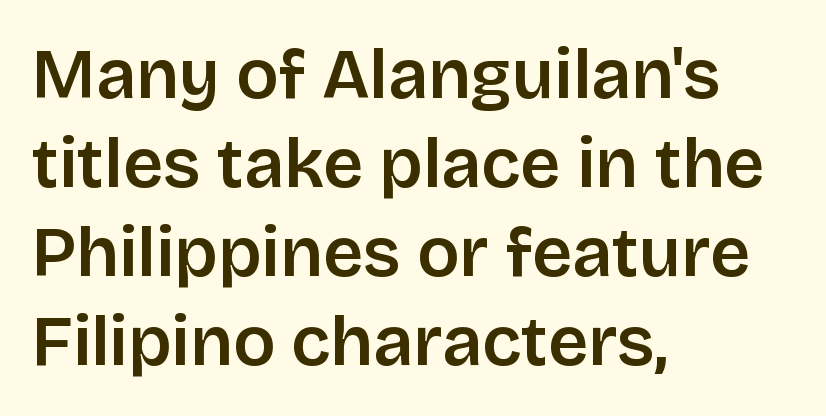
The image shows 70 px sans-serif type, upright; set left-aligned, normal line spacing (1.27x), normal letter spacing, not underlined; low stroke contrast and a large x-height.
